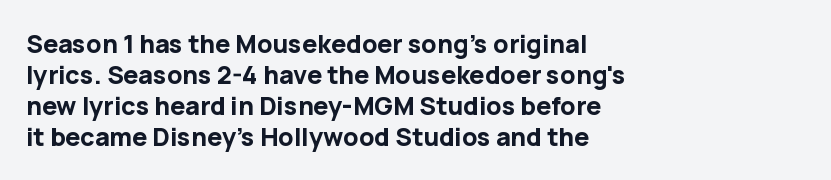
Q: Is the text bold? A: Yes.
Q: Is the text italic (slanted)? A: No, it is upright.
Q: Is the text underlined? A: No.
Q: How is the paragraph aligned? A: Left-aligned.
Q: Is the spacing between letters normal or unusually wide? A: Normal.
